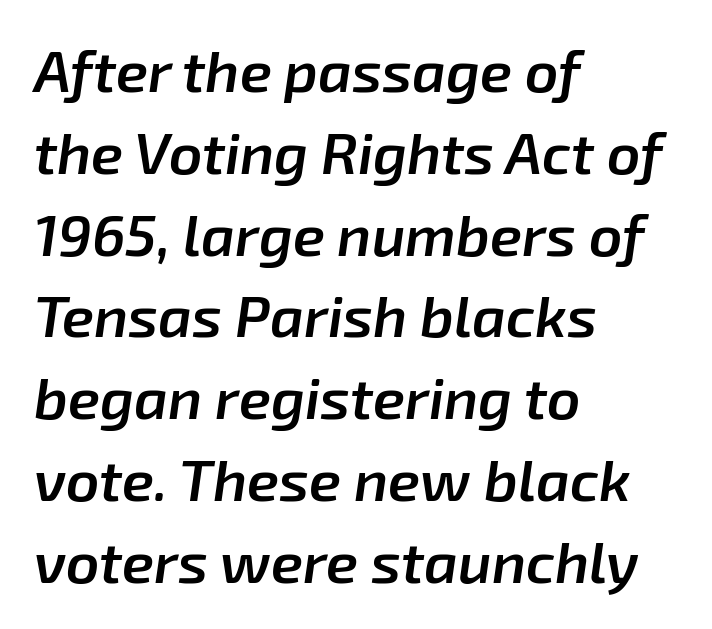
Q: Is the text bold? A: Semi-bold.
Q: Is the text italic (slanted)? A: Yes, it leans right by about 8 degrees.
Q: Is the text underlined? A: No.
Q: How is the paragraph aligned? A: Left-aligned.
Q: Is the spacing between letters normal or unusually wide? A: Normal.
Q: Is the spacing between lines tight, normal or loose? A: Normal.
Q: Width (condensed, normal, or wide)? A: Normal.
Q: Stroke contrast? A: Low.
Q: x-height? A: Medium.
Q: Monospaced? A: No.
